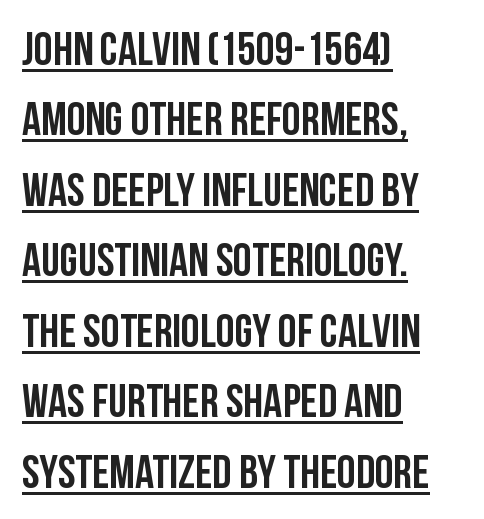
There is no visible air inserted between adjacent glyphs. You can tell it's not italic because the verticals are truly vertical. Do the characters align in a grid? No, the font is proportional. The block of text has a typical density, with ordinary space between rows. Has an underline been added? It has. Is the block centered? No — it sits flush against the left margin.
